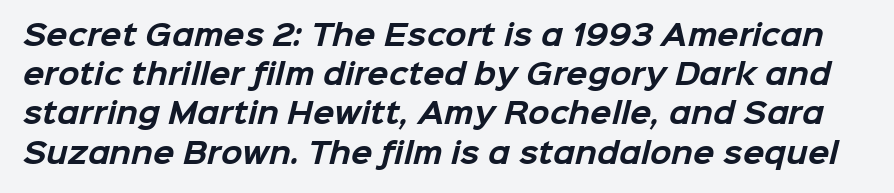
Q: Is the text bold? A: Yes.
Q: Is the typeface a serif or a sans-serif typeface? A: Sans-serif.
Q: Is the text underlined? A: No.
Q: Is the spacing between letters normal or unusually wide? A: Normal.
Q: Is the spacing between lines tight, normal or loose? A: Normal.
Q: Width (condensed, normal, or wide)? A: Normal.
Q: Stroke contrast? A: Low.
Q: x-height? A: Medium.
Q: Monospaced? A: No.
